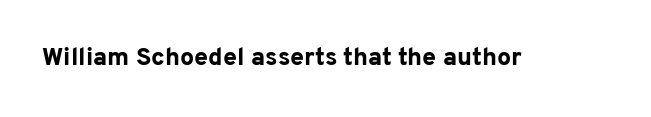
Q: Is the text bold? A: Yes.
Q: Is the text italic (slanted)? A: No, it is upright.
Q: Is the text underlined? A: No.
Q: Is the spacing between letters normal or unusually wide? A: Normal.
